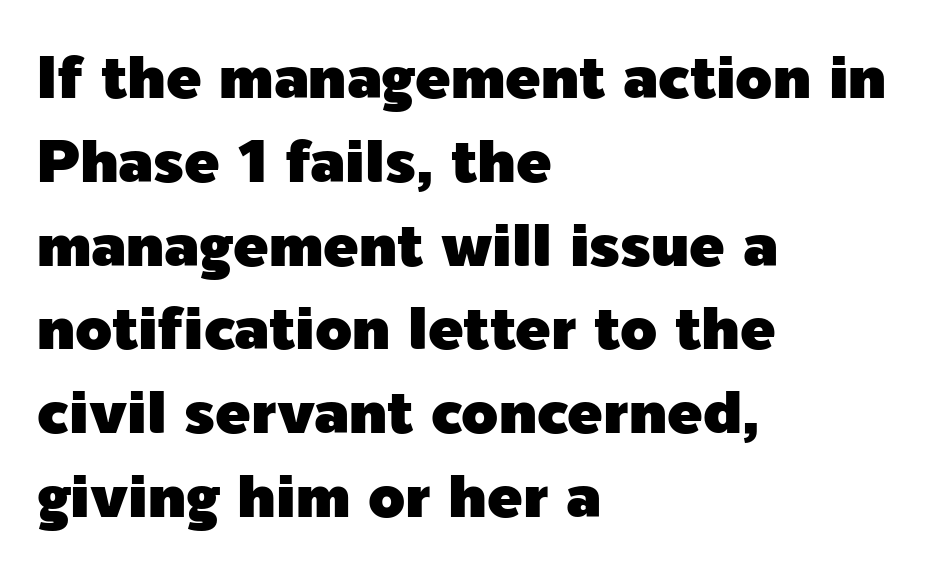
{"serif": "no", "italic": "no", "width": "normal", "x_height": "medium", "monospaced": "no", "underline": "no", "align": "left", "line_spacing": "normal", "line_spacing_ratio": 1.42, "letter_spacing": "normal", "letter_spacing_em": 0.0, "glyph_px": 59}
